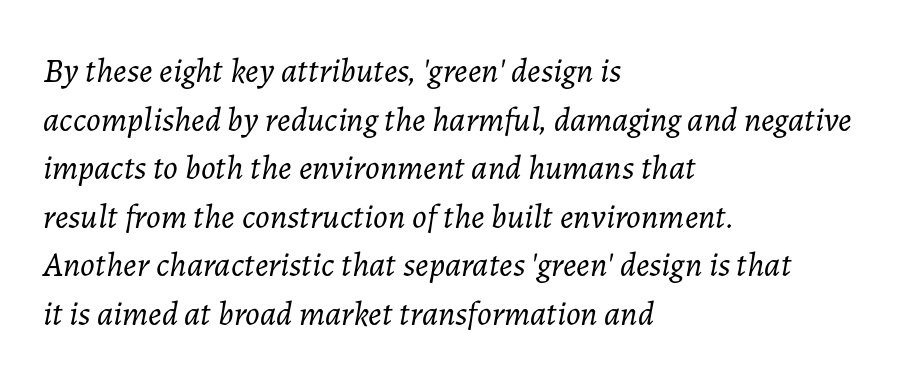
Q: Is the text bold? A: No.
Q: Is the text italic (slanted)? A: Yes, it leans right by about 7 degrees.
Q: Is the text underlined? A: No.
Q: How is the paragraph aligned? A: Left-aligned.
Q: Is the spacing between letters normal or unusually wide? A: Normal.
Q: Is the spacing between lines tight, normal or loose? A: Normal.
Q: Width (condensed, normal, or wide)? A: Normal.
Q: Stroke contrast? A: Low.
Q: x-height? A: Medium.
Q: Monospaced? A: No.
